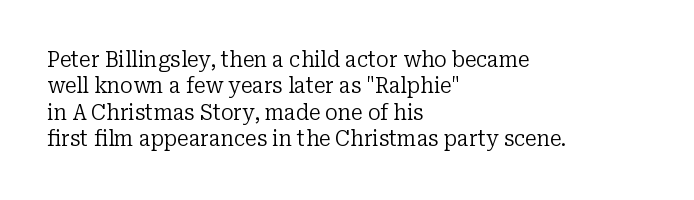
The image shows 21 px text type, upright; set left-aligned, normal line spacing (1.26x), normal letter spacing, not underlined.
